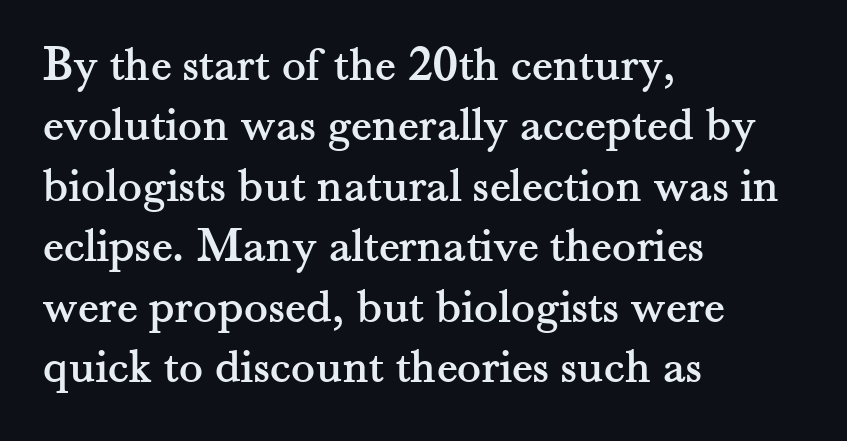
The image shows 50 px serif type, upright; set left-aligned, line spacing 1.21x, normal letter spacing, not underlined; medium stroke contrast and a small x-height.
